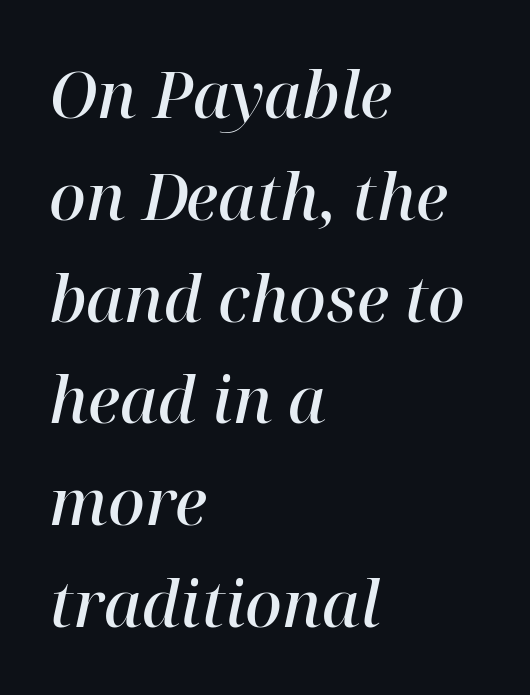
Q: Is the text bold? A: Semi-bold.
Q: Is the text italic (slanted)? A: Yes, it leans right by about 12 degrees.
Q: Is the typeface a serif or a sans-serif typeface? A: Serif.
Q: Is the text underlined? A: No.
Q: How is the paragraph aligned? A: Left-aligned.
Q: Is the spacing between letters normal or unusually wide? A: Normal.
Q: Is the spacing between lines tight, normal or loose? A: Normal.
Q: Width (condensed, normal, or wide)? A: Normal.
Q: Stroke contrast? A: High.
Q: x-height? A: Medium.
Q: Monospaced? A: No.
